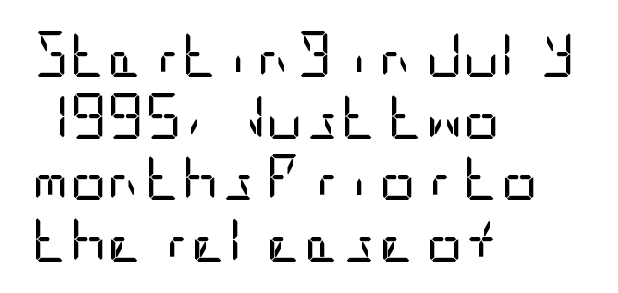
Layout note: lines flush left. Normally led — the rows are evenly, conventionally spaced. The area under the type is left untouched. This rendering employs a face without finishing strokes, i.e., a sans-serif. Summary of weight: not heavy and not bold.
